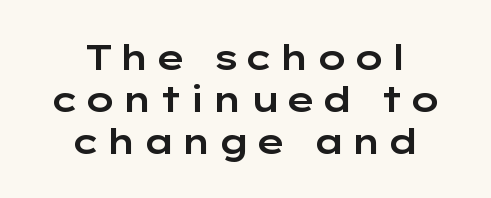
Think of a printed novel: that variable character pitch is what you see here. This sample uses an upright cut, with every glyph sitting square on the baseline. Observe the absence of serifs on each vertical stroke in this sample. Compared with a flush-left layout, this one balances lines on the center instead. A clean baseline with only descenders dipping below it.
